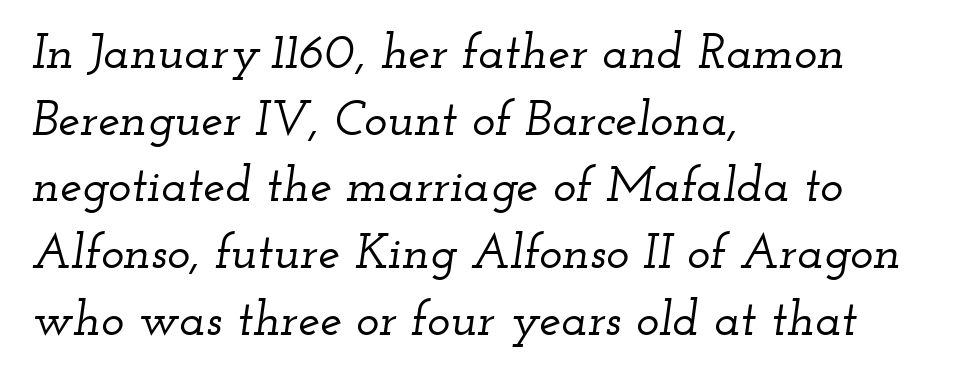
Q: Is the text italic (slanted)? A: Yes, it leans right by about 12 degrees.
Q: Is the typeface a serif or a sans-serif typeface? A: Serif.
Q: Is the text underlined? A: No.
Q: How is the paragraph aligned? A: Left-aligned.
Q: Is the spacing between letters normal or unusually wide? A: Normal.
Q: Is the spacing between lines tight, normal or loose? A: Normal.
Q: Width (condensed, normal, or wide)? A: Wide.
Q: Stroke contrast? A: Low.
Q: x-height? A: Small.
Q: Monospaced? A: No.
